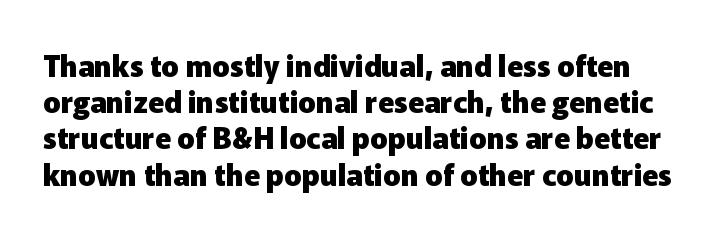
The image shows 29 px heavy sans-serif type, upright; set normal line spacing (1.25x), normal letter spacing, not underlined; low stroke contrast and a medium x-height.
